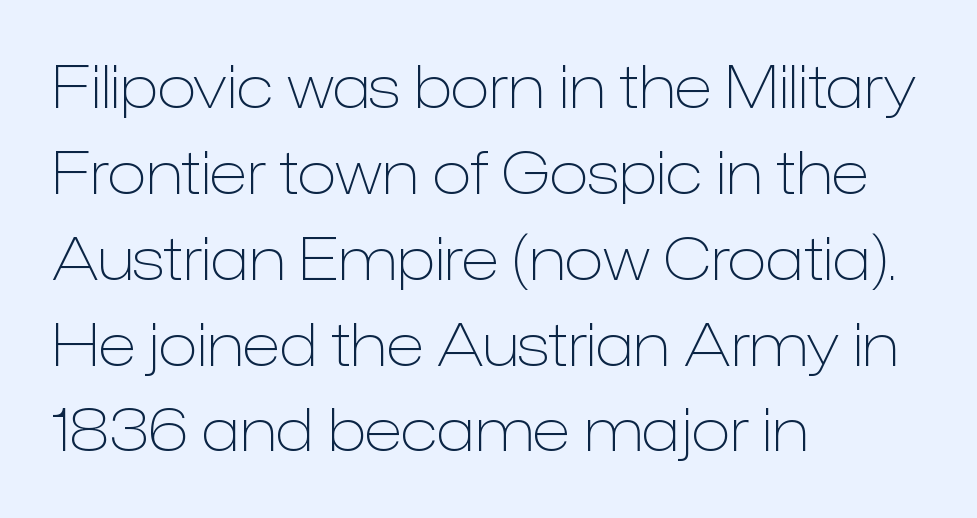
{"serif": "no", "italic": "no", "bold": "no", "weight": "light", "width": "normal", "stroke_contrast": "low", "x_height": "medium", "monospaced": "no", "underline": "no", "align": "left", "line_spacing": "normal", "line_spacing_ratio": 1.48, "letter_spacing": "normal", "letter_spacing_em": 0.0, "glyph_px": 58}
